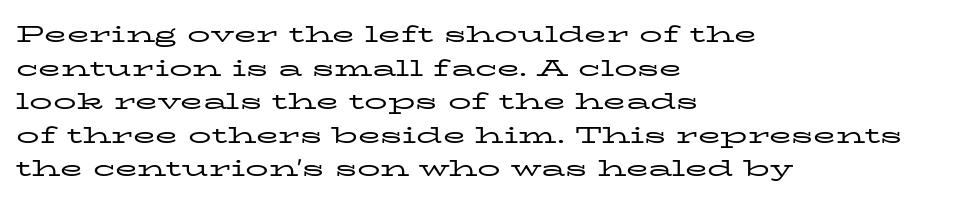
The image shows 23 px text type, upright; set left-aligned, normal line spacing (1.46x), normal letter spacing, not underlined.
